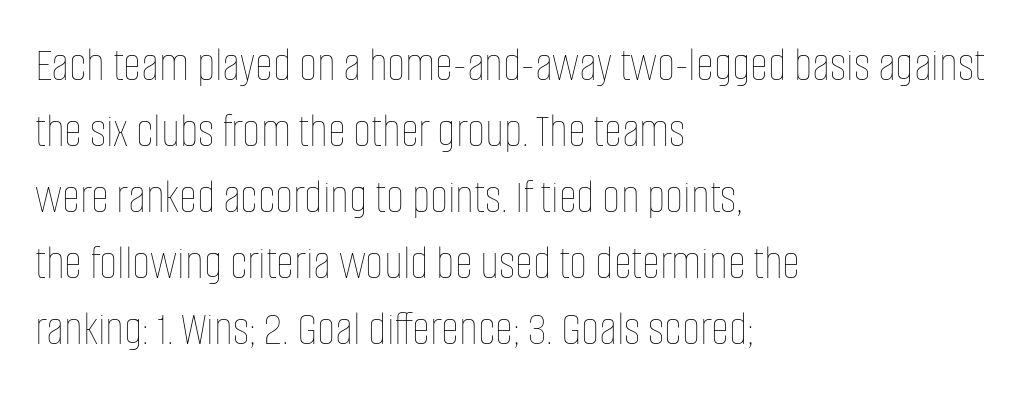
{"italic": "no", "bold": "no", "weight": "thin", "width": "condensed", "stroke_contrast": "low", "x_height": "large", "monospaced": "no", "underline": "no", "align": "left", "line_spacing": "normal", "line_spacing_ratio": 1.32, "letter_spacing": "normal", "letter_spacing_em": 0.0, "glyph_px": 50}
